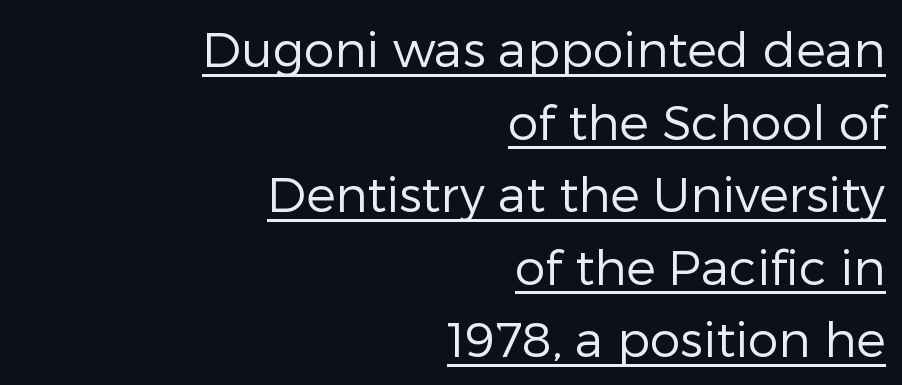
{"serif": "no", "italic": "no", "bold": "no", "weight": "regular", "width": "normal", "stroke_contrast": "low", "x_height": "medium", "monospaced": "no", "underline": "yes", "align": "right", "line_spacing": "normal", "line_spacing_ratio": 1.48, "letter_spacing": "normal", "letter_spacing_em": 0.0, "glyph_px": 49}
